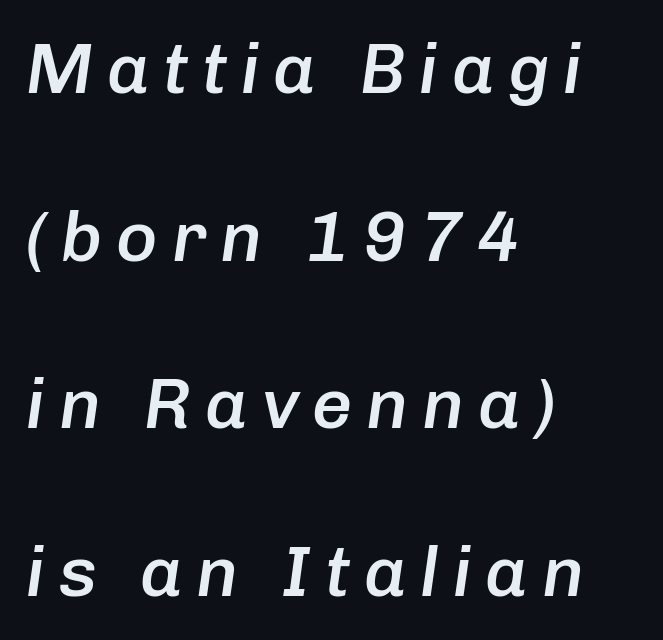
Weight check: semibold — heavier than regular, not quite bold. Type without underlining. In CSS terms this would be text-align: left. A typesetter would call this proportional, since set widths differ per character.
